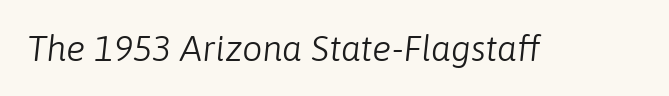
The image shows 36 px light type, italic (leaning right); set normal letter spacing, not underlined; low stroke contrast and a medium x-height.
